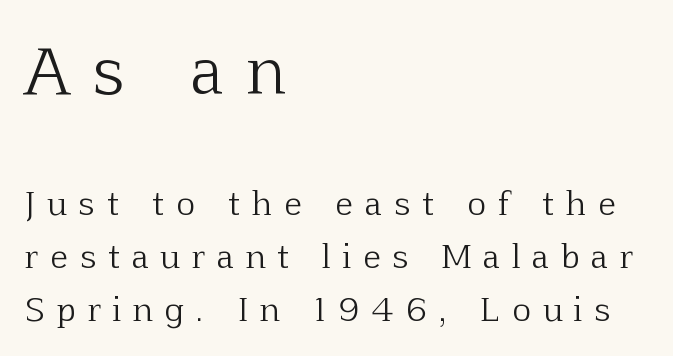
{"serif": "yes", "italic": "no", "bold": "no", "weight": "light", "width": "normal", "stroke_contrast": "low", "x_height": "medium", "monospaced": "no", "underline": "no", "align": "left", "line_spacing": "normal", "line_spacing_ratio": 1.66, "letter_spacing": "wide", "letter_spacing_em": 0.39, "larger_block": "first", "size_ratio": 1.97, "glyph_px": 63}
